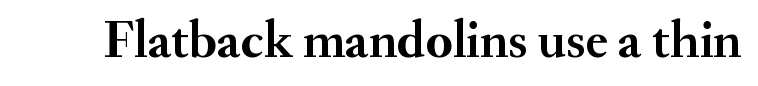
{"serif": "yes", "italic": "no", "bold": "yes", "weight": "semibold", "width": "normal", "stroke_contrast": "medium", "x_height": "small", "monospaced": "no", "underline": "no", "letter_spacing": "normal", "letter_spacing_em": 0.0, "glyph_px": 53}
